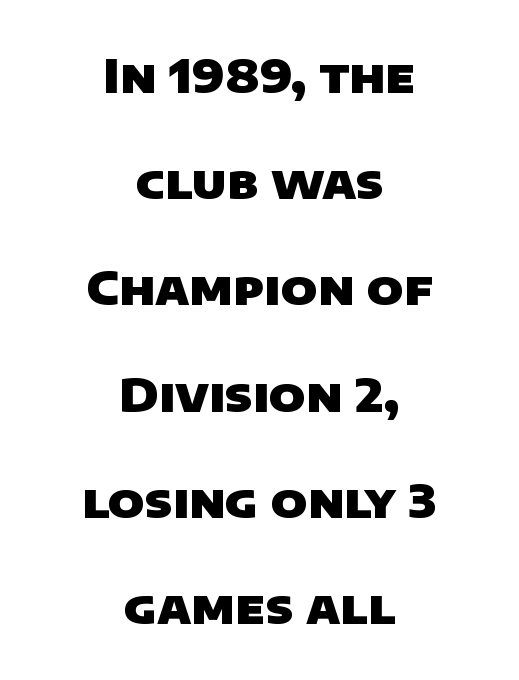
{"serif": "no", "bold": "yes", "weight": "heavy", "width": "normal", "stroke_contrast": "low", "x_height": "large", "monospaced": "no", "underline": "no", "align": "center", "line_spacing": "loose", "line_spacing_ratio": 2.26, "letter_spacing": "normal", "letter_spacing_em": 0.0, "glyph_px": 47}
